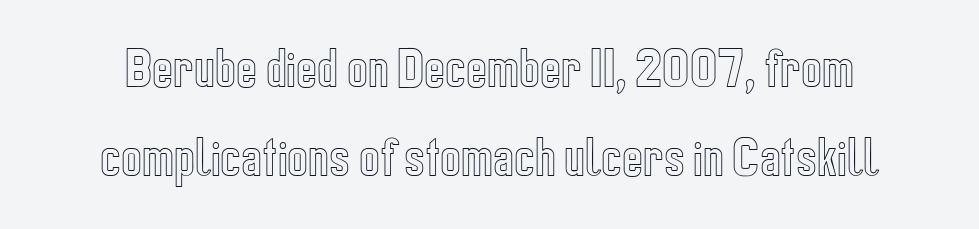
{"italic": "no", "width": "condensed", "x_height": "medium", "monospaced": "no", "underline": "no", "line_spacing": "loose", "line_spacing_ratio": 2.02, "letter_spacing": "normal", "letter_spacing_em": 0.0, "glyph_px": 44}
